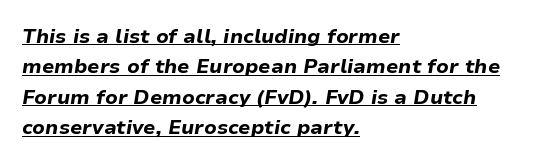
Every character sits at an angle, as italics do. The characters look thick and weighty, a clear bold. Underlined type. Leftover space on each line is placed entirely after the last word. The tracking reads as untouched default to a designer's eye. The vertical gap from one line to the next is medium.
